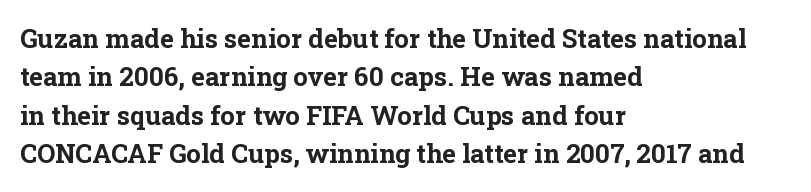
A typesetter would mark this as roman, not italic. Rule under the text: the space is simply empty. Layout note: lines flush left. The designer left line spacing at the default. What weight is shown? A full bold with thick strokes. This sample uses plain, unmodified letter spacing.
